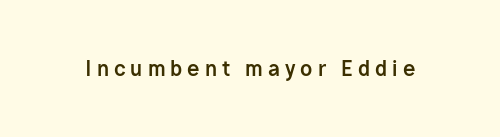
The space beneath each line is pristine and unruled. The passage shown has open, widely tracked lettering throughout. A full-strength bold gives these letters their thick strokes. No italicization has been applied; the sample stays upright.
